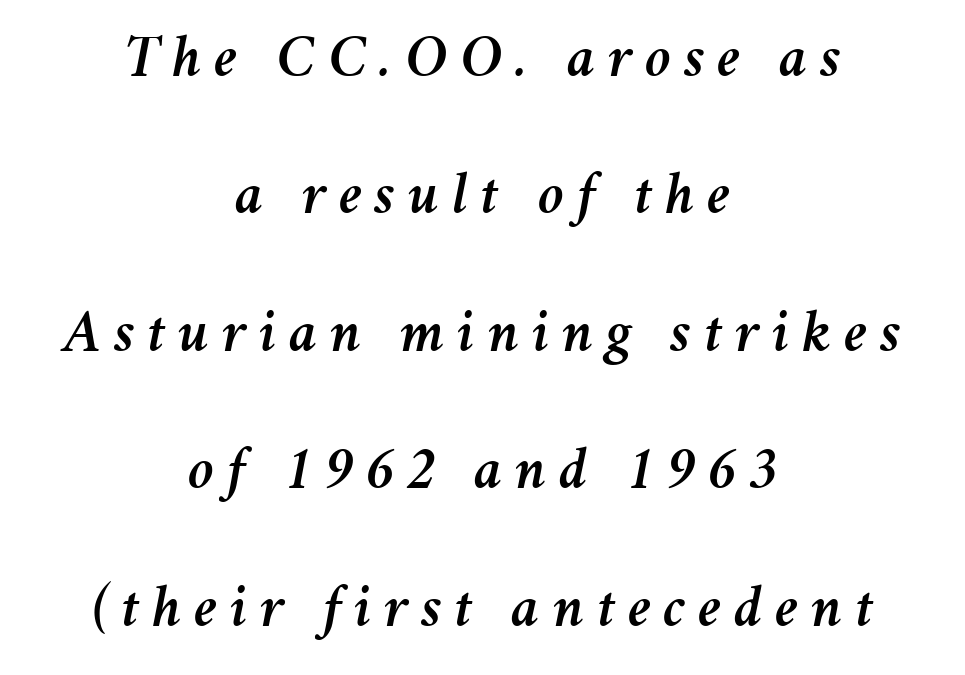
The image shows 60 px text type, italic (leaning right); set centered, loose line spacing (2.29x), unusually wide letter spacing (+0.21 em), not underlined; medium stroke contrast and a medium x-height.
